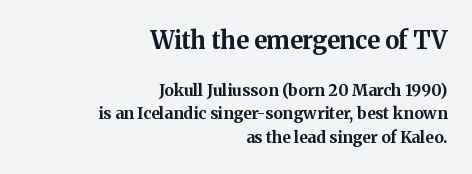
The image shows 24 px bold type, upright; set right-aligned, normal line spacing (1.48x), normal letter spacing, not underlined; the first (top) block is 1.5x larger.
